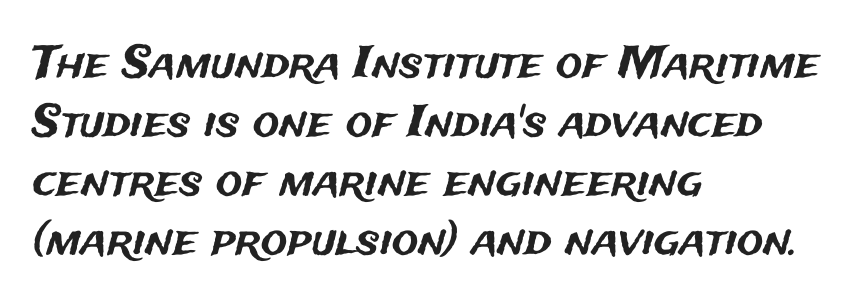
{"serif": "no", "width": "normal", "stroke_contrast": "medium", "x_height": "medium", "monospaced": "no", "underline": "no", "align": "left", "line_spacing": "normal", "line_spacing_ratio": 1.34, "letter_spacing": "normal", "letter_spacing_em": 0.0, "glyph_px": 44}
